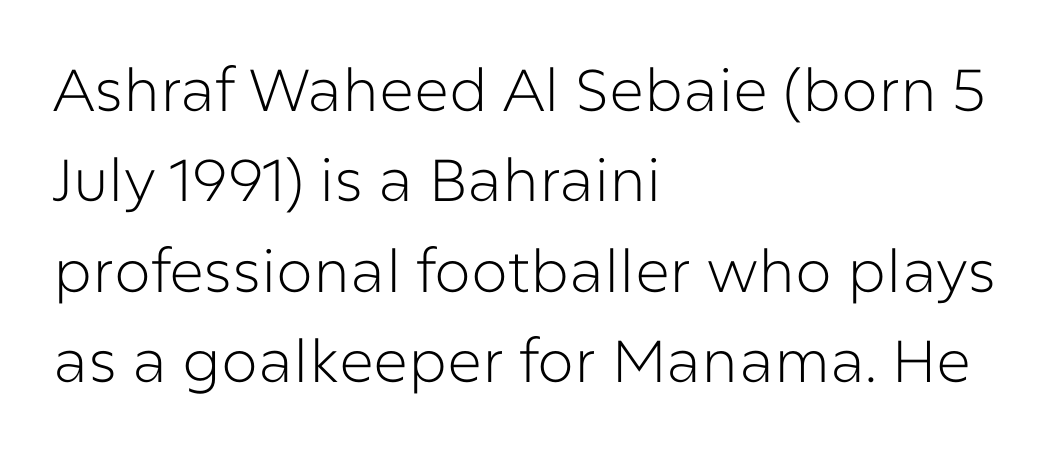
{"serif": "no", "italic": "no", "bold": "no", "weight": "light", "width": "normal", "stroke_contrast": "low", "x_height": "medium", "monospaced": "no", "underline": "no", "align": "left", "line_spacing": "normal", "line_spacing_ratio": 1.53, "letter_spacing": "normal", "letter_spacing_em": 0.0, "glyph_px": 59}
